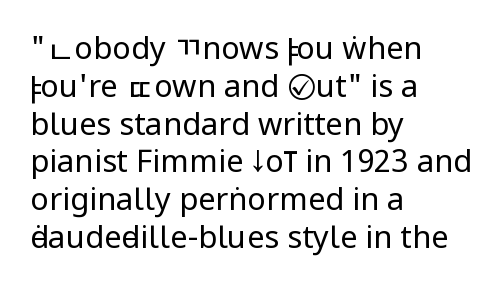
{"serif": "no", "italic": "no", "bold": "no", "weight": "regular", "width": "condensed", "stroke_contrast": "low", "x_height": "large", "monospaced": "no", "underline": "no", "align": "left", "line_spacing_ratio": 1.22, "letter_spacing": "normal", "letter_spacing_em": 0.0, "glyph_px": 31}
